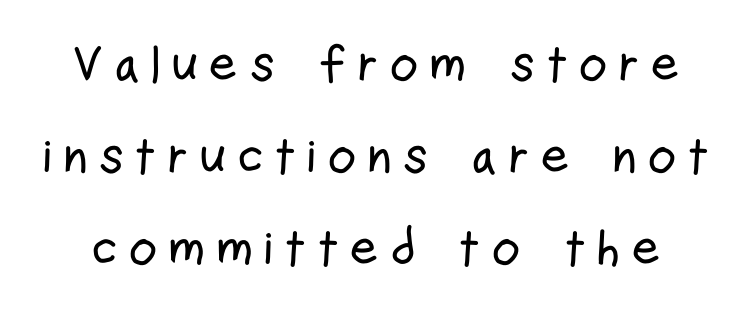
The image shows 50 px condensed sans-serif type, upright; set line spacing 1.84x, unusually wide letter spacing (+0.2 em), not underlined; low stroke contrast and a medium x-height.
